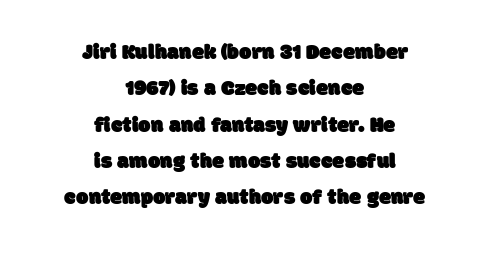
Glance below the letters and you will spot only blank space. Layout note: lines centered. The rendering uses a moderate line-height, typical for paragraphs. Inter-character spacing is left at the font's built-in metrics.
